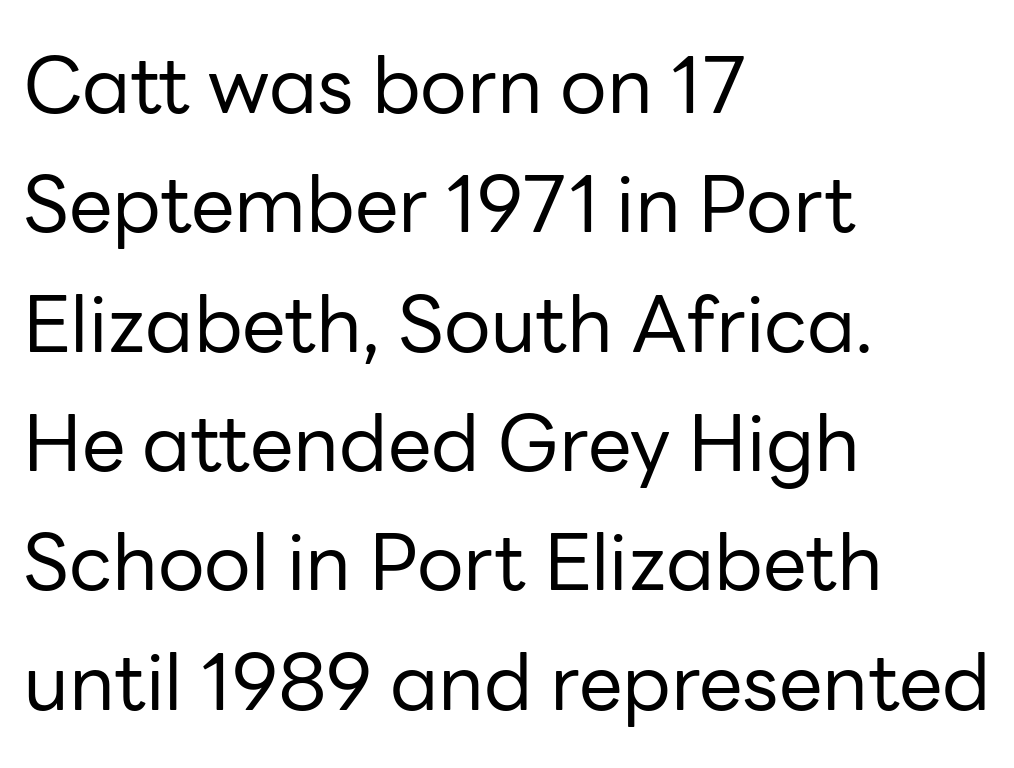
The image shows 78 px regular-weight sans-serif type, upright; set left-aligned, normal line spacing (1.53x), normal letter spacing, not underlined; low stroke contrast and a medium x-height.
